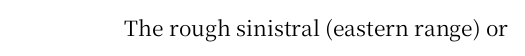
{"italic": "no", "underline": "no", "letter_spacing": "normal", "letter_spacing_em": 0.0, "glyph_px": 21}
